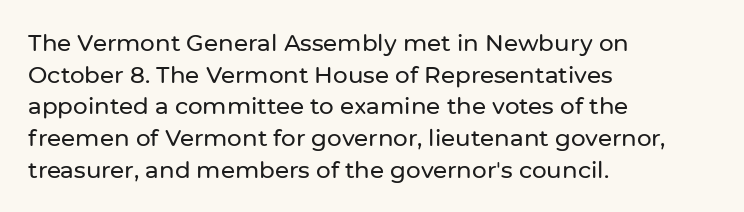
The tracking reads as untouched default to a designer's eye. These lines were composed using upright roman letters. A clean baseline with only descenders dipping below it. The designer left line spacing at the default. The lines are quadded left.
